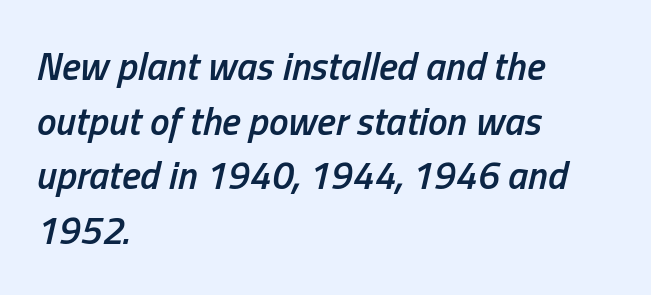
{"italic": "yes", "lean": "right", "slant_degrees": 13, "bold": "semi", "weight": "semibold", "width": "condensed", "stroke_contrast": "low", "x_height": "medium", "monospaced": "no", "underline": "no", "align": "left", "line_spacing": "normal", "line_spacing_ratio": 1.4, "letter_spacing": "normal", "letter_spacing_em": 0.0, "glyph_px": 39}
